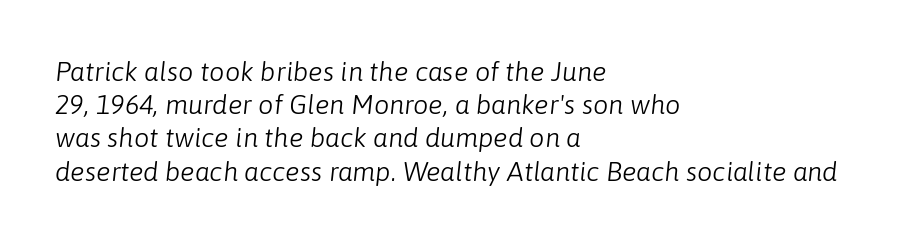
Q: Is the text bold? A: No.
Q: Is the text italic (slanted)? A: Yes, it leans right by about 6 degrees.
Q: Is the text underlined? A: No.
Q: How is the paragraph aligned? A: Left-aligned.
Q: Is the spacing between letters normal or unusually wide? A: Normal.
